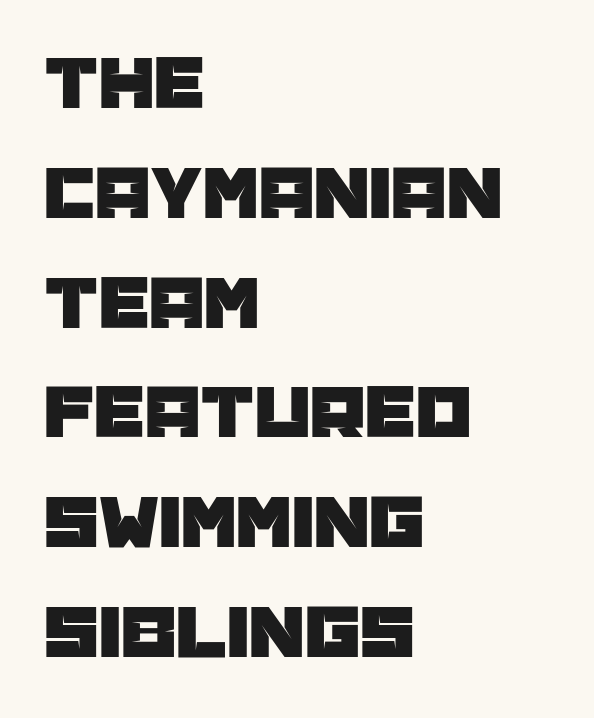
The image shows 79 px sans-serif type, upright; set left-aligned, normal line spacing (1.39x), normal letter spacing, not underlined; low stroke contrast and a large x-height.
